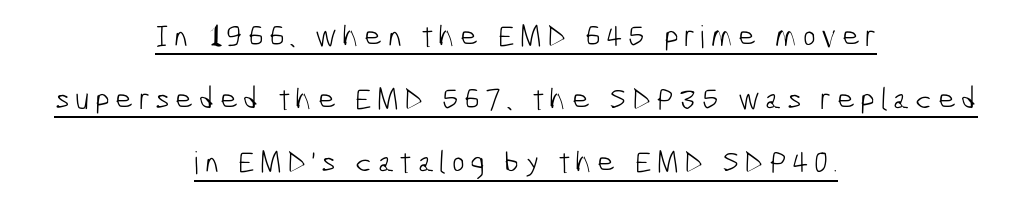
Q: Is the text bold? A: No.
Q: Is the typeface a serif or a sans-serif typeface? A: Sans-serif.
Q: Is the text underlined? A: Yes.
Q: How is the paragraph aligned? A: Centered.
Q: Is the spacing between lines tight, normal or loose? A: Loose.
Q: Width (condensed, normal, or wide)? A: Condensed.
Q: Stroke contrast? A: Low.
Q: x-height? A: Medium.
Q: Monospaced? A: No.
